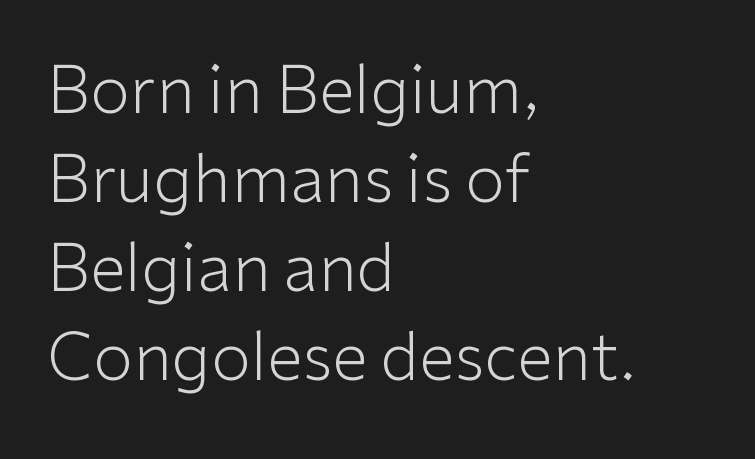
The gap between lines stays unmarked. Students, note that the glyphs here touch the page at normal intervals. Layout note: lines flush left. Are there feet on the stems? There aren't — it's a sans. Honestly, the row spacing looks completely unremarkable.
